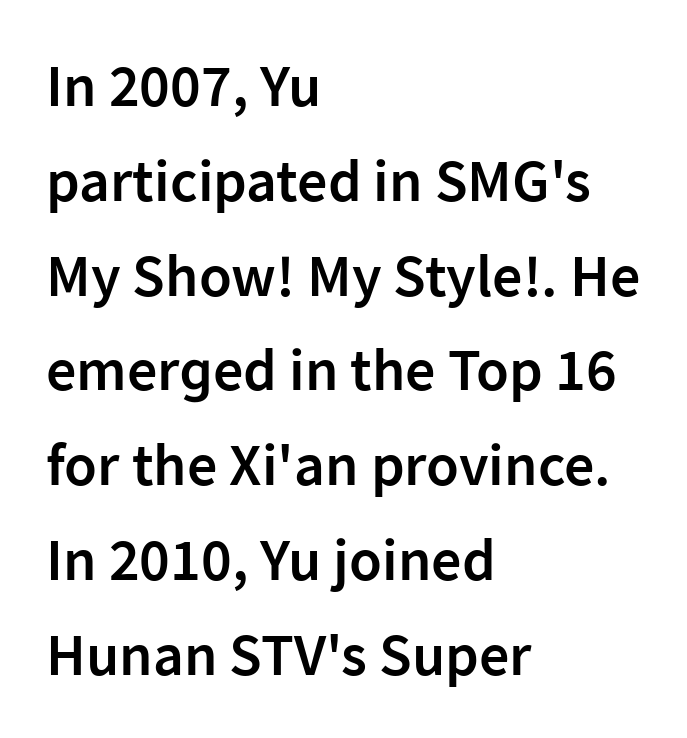
The image shows 60 px semibold sans-serif type, upright; set left-aligned, normal line spacing (1.58x), normal letter spacing, not underlined; low stroke contrast and a medium x-height.
